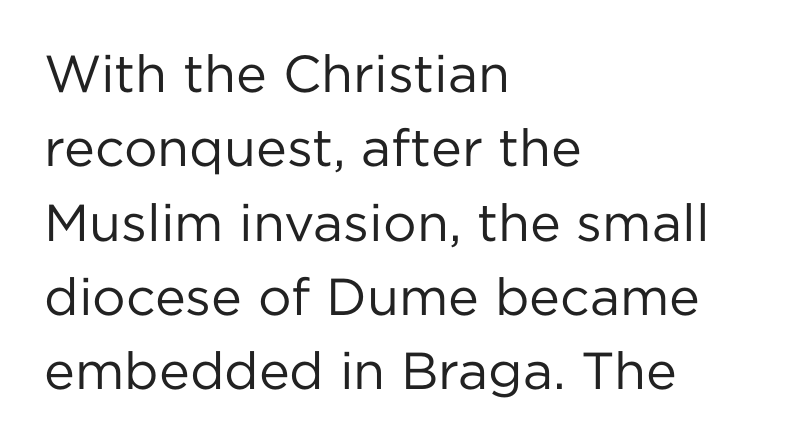
The image shows 52 px regular-weight sans-serif type, upright; set left-aligned, normal line spacing (1.43x), normal letter spacing, not underlined; low stroke contrast and a medium x-height.
